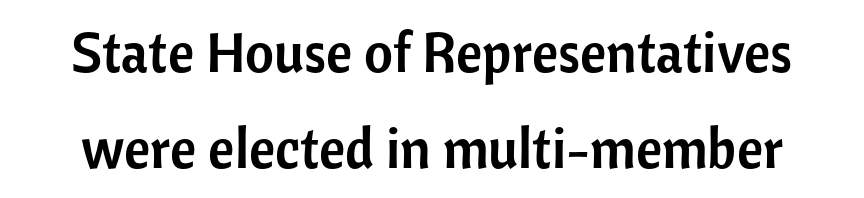
{"serif": "no", "italic": "no", "width": "normal", "stroke_contrast": "low", "x_height": "medium", "monospaced": "no", "underline": "no", "line_spacing_ratio": 1.71, "letter_spacing": "normal", "letter_spacing_em": 0.0, "glyph_px": 56}
